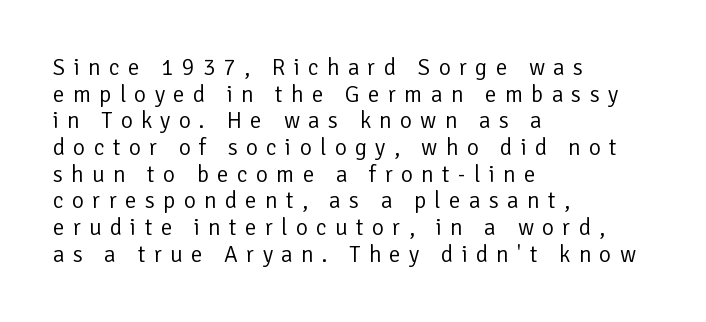
Q: Is the text bold? A: No.
Q: Is the text italic (slanted)? A: No, it is upright.
Q: Is the text underlined? A: No.
Q: How is the paragraph aligned? A: Left-aligned.
Q: Is the spacing between letters normal or unusually wide? A: Unusually wide.
